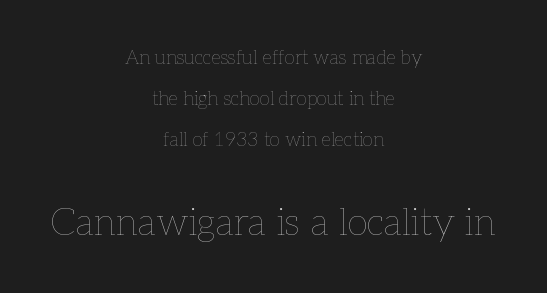
Q: Is the text bold? A: No.
Q: Is the text italic (slanted)? A: No, it is upright.
Q: Is the text underlined? A: No.
Q: How is the paragraph aligned? A: Centered.
Q: Is the spacing between letters normal or unusually wide? A: Normal.
Q: Is the spacing between lines tight, normal or loose? A: Loose.
Q: Which block of text is set in a larger size, the first (top) or the second (bottom)? A: The second (bottom) one.
Q: Width (condensed, normal, or wide)? A: Normal.
Q: Stroke contrast? A: Low.
Q: x-height? A: Medium.
Q: Monospaced? A: No.
